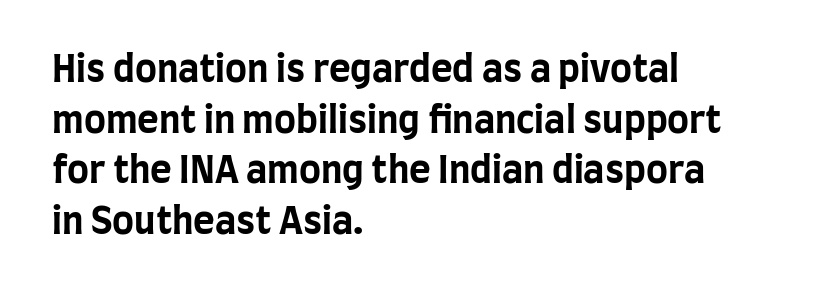
{"serif": "no", "italic": "no", "bold": "yes", "weight": "bold", "width": "condensed", "stroke_contrast": "low", "x_height": "large", "monospaced": "no", "underline": "no", "align": "left", "line_spacing": "normal", "line_spacing_ratio": 1.37, "letter_spacing": "normal", "letter_spacing_em": 0.0, "glyph_px": 37}
